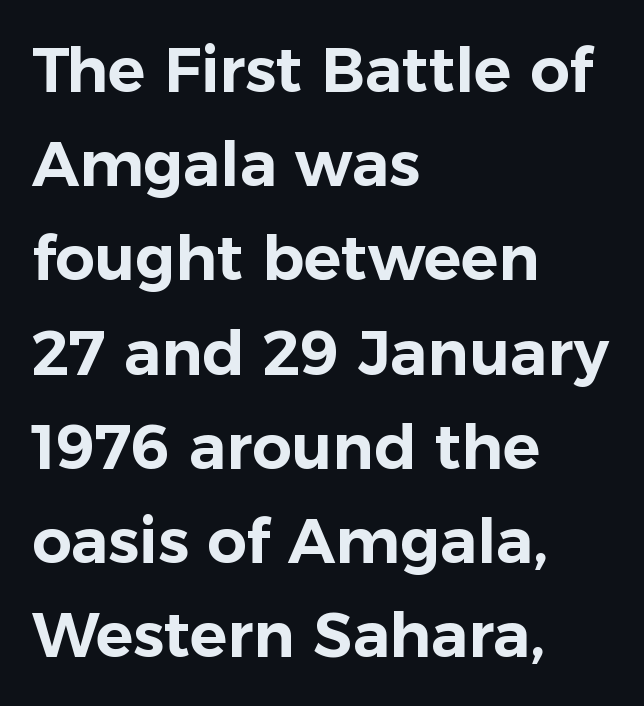
Q: Is the text italic (slanted)? A: No, it is upright.
Q: Is the typeface a serif or a sans-serif typeface? A: Sans-serif.
Q: Is the text underlined? A: No.
Q: How is the paragraph aligned? A: Left-aligned.
Q: Is the spacing between letters normal or unusually wide? A: Normal.
Q: Is the spacing between lines tight, normal or loose? A: Normal.
Q: Width (condensed, normal, or wide)? A: Normal.
Q: Stroke contrast? A: Low.
Q: x-height? A: Medium.
Q: Monospaced? A: No.
